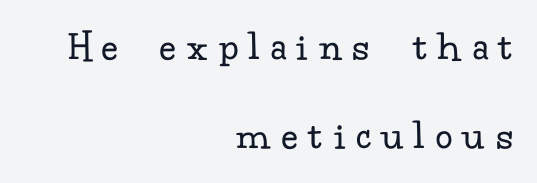
The image shows 42 px regular-weight serif type, upright; set right-aligned, loose line spacing (2.12x), unusually wide letter spacing (+0.28 em), not underlined; low stroke contrast and a small x-height.
